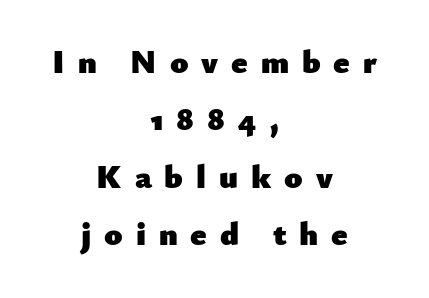
You could not count columns in this text — the font is proportionally spaced. In terms of letterspacing, this is a distinctly airy, spread setting. Has an underline been added? It has not. Every letter is thick-stroked: bold, no question. Tall strokes in this sample are plumb rather than angled. Visually the block forms a symmetrical silhouette, jagged on both flanks.
